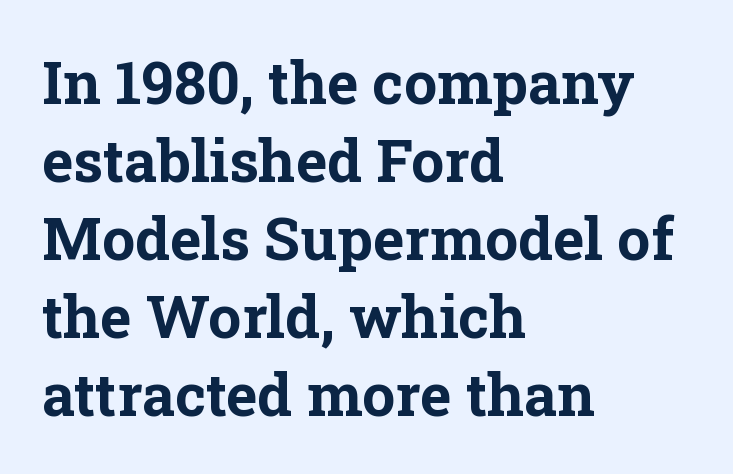
Q: Is the text bold? A: Yes.
Q: Is the text italic (slanted)? A: No, it is upright.
Q: Is the typeface a serif or a sans-serif typeface? A: Serif.
Q: Is the text underlined? A: No.
Q: How is the paragraph aligned? A: Left-aligned.
Q: Is the spacing between letters normal or unusually wide? A: Normal.
Q: Is the spacing between lines tight, normal or loose? A: Normal.
Q: Width (condensed, normal, or wide)? A: Normal.
Q: Stroke contrast? A: Low.
Q: x-height? A: Medium.
Q: Monospaced? A: No.
